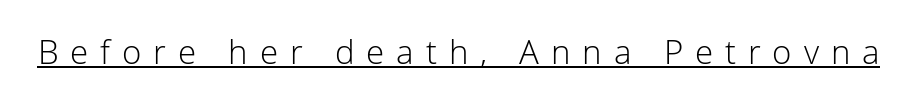
{"serif": "no", "italic": "no", "bold": "no", "weight": "light", "width": "normal", "stroke_contrast": "low", "x_height": "medium", "monospaced": "no", "underline": "yes", "letter_spacing": "wide", "letter_spacing_em": 0.36, "glyph_px": 33}
